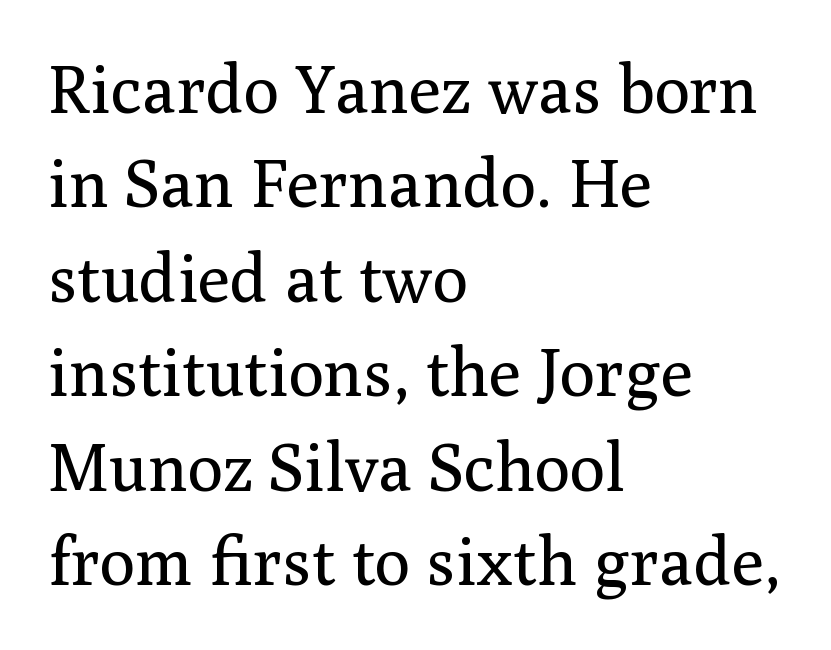
Between one letter and the next there's only the usual sliver of space. Character widths vary here, with narrow letters taking less room than wide ones. A clean baseline with only descenders dipping below it. Is this a heavy cut? Hardly; it is regular or lighter.
